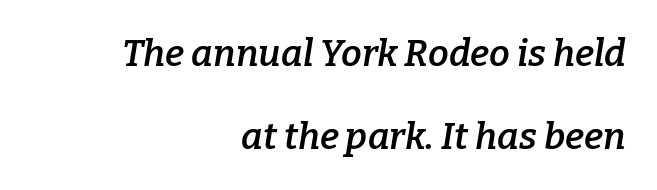
{"serif": "yes", "italic": "yes", "lean": "right", "slant_degrees": 9, "bold": "semi", "weight": "semibold", "width": "normal", "stroke_contrast": "low", "x_height": "medium", "monospaced": "no", "underline": "no", "align": "right", "line_spacing": "loose", "line_spacing_ratio": 2.24, "letter_spacing": "normal", "letter_spacing_em": 0.0, "glyph_px": 37}
